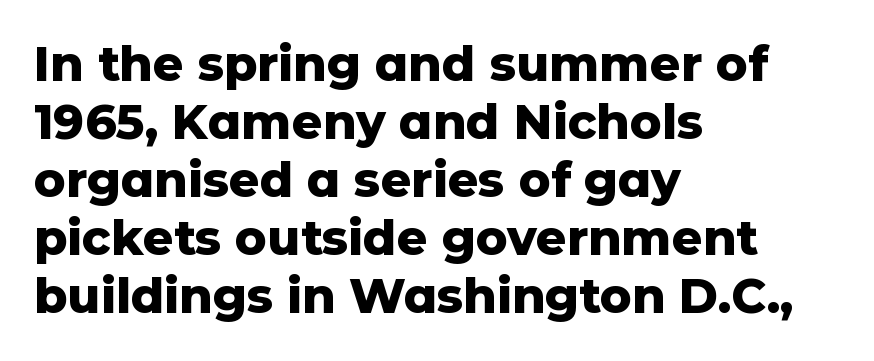
Q: Is the text bold? A: Yes.
Q: Is the text italic (slanted)? A: No, it is upright.
Q: Is the typeface a serif or a sans-serif typeface? A: Sans-serif.
Q: Is the text underlined? A: No.
Q: How is the paragraph aligned? A: Left-aligned.
Q: Is the spacing between letters normal or unusually wide? A: Normal.
Q: Width (condensed, normal, or wide)? A: Normal.
Q: Stroke contrast? A: Low.
Q: x-height? A: Medium.
Q: Monospaced? A: No.
